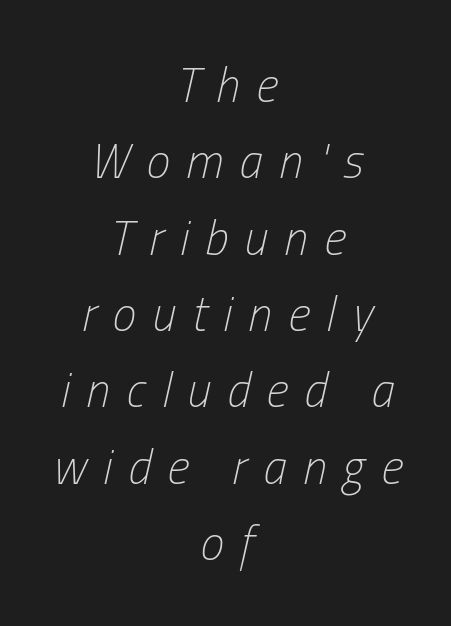
Short and long lines alike share a common midpoint. Tracking here is generous; glyphs stand well apart from one another. The words here are not underlined. On a weight scale, this lands at 450 or below. The passage shown is typed in a proportional face where columns would drift. Interline gaps are of average width in this sample.
